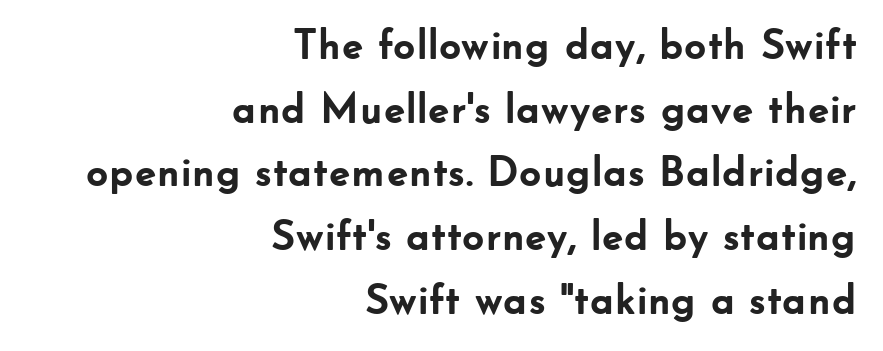
The image shows 43 px semibold sans-serif type, upright; set right-aligned, normal line spacing (1.48x), normal letter spacing, not underlined; low stroke contrast and a small x-height.
